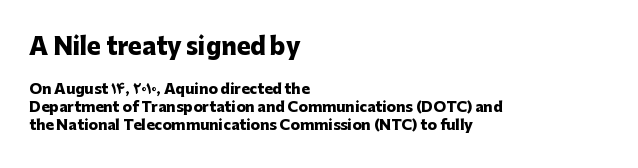
Q: Is the text bold? A: Yes.
Q: Is the text italic (slanted)? A: No, it is upright.
Q: Is the text underlined? A: No.
Q: How is the paragraph aligned? A: Left-aligned.
Q: Is the spacing between letters normal or unusually wide? A: Normal.
Q: Is the spacing between lines tight, normal or loose? A: Normal.
Q: Which block of text is set in a larger size, the first (top) or the second (bottom)? A: The first (top) one.
